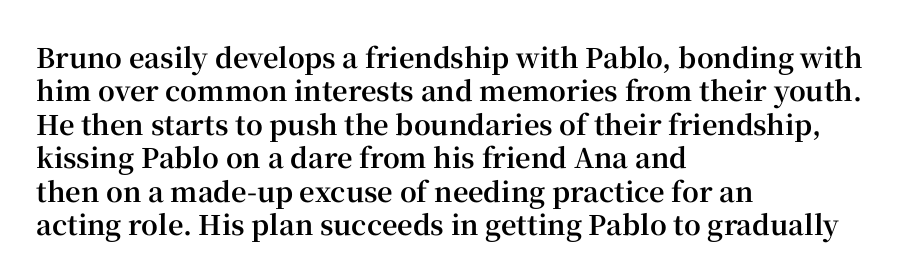
Q: Is the text bold? A: Yes.
Q: Is the text italic (slanted)? A: No, it is upright.
Q: Is the text underlined? A: No.
Q: How is the paragraph aligned? A: Left-aligned.
Q: Is the spacing between letters normal or unusually wide? A: Normal.
